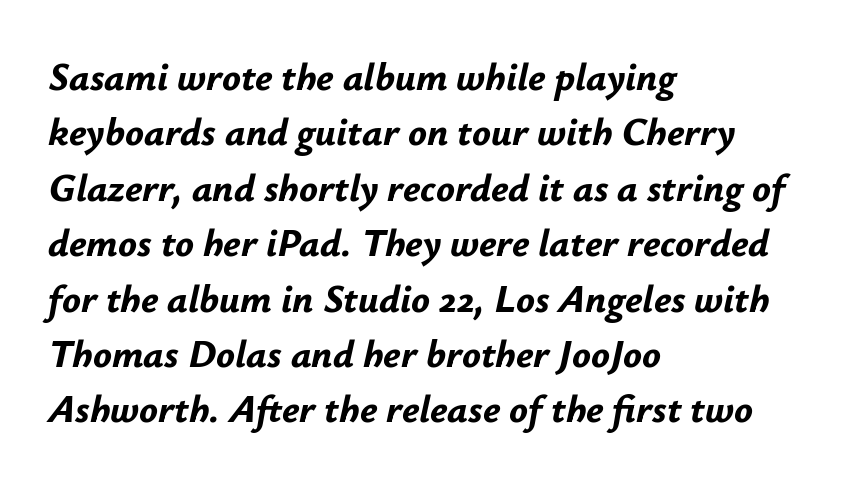
You'd pick this weight for a headline — it's a proper bold. Note the varied advance widths — an 'i' is clearly narrower than an 'm'. Characters are canted at an angle relative to the baseline's perpendicular. One glance says typical: line gaps are just what's usual.
